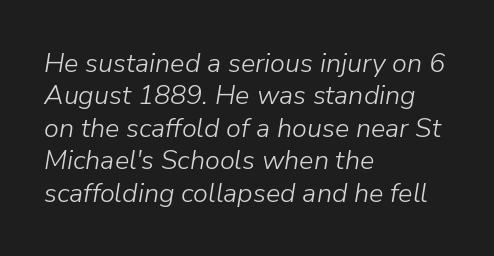
{"italic": "yes", "lean": "right", "slant_degrees": 9, "bold": "no", "underline": "no", "align": "left", "line_spacing_ratio": 1.2, "letter_spacing": "normal", "letter_spacing_em": 0.0, "glyph_px": 27}
